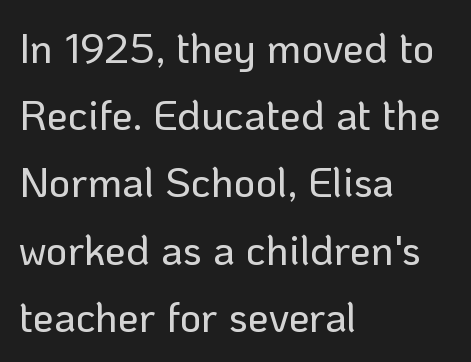
{"serif": "no", "italic": "no", "width": "normal", "stroke_contrast": "low", "x_height": "medium", "monospaced": "no", "underline": "no", "align": "left", "line_spacing": "normal", "line_spacing_ratio": 1.6, "letter_spacing": "normal", "letter_spacing_em": 0.0, "glyph_px": 42}
